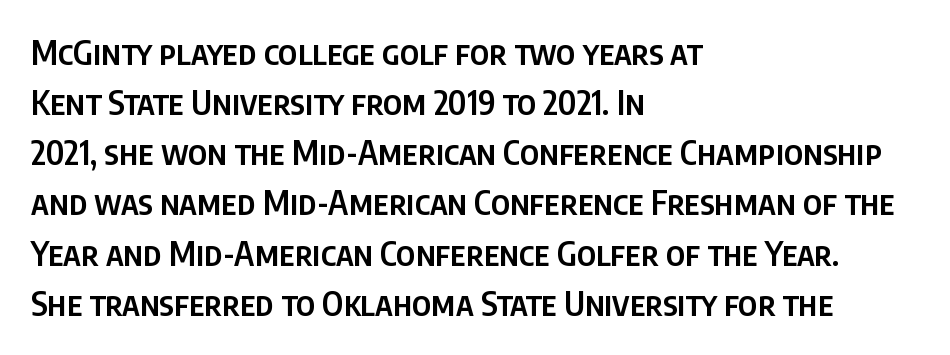
Q: Is the text bold? A: Semi-bold.
Q: Is the text italic (slanted)? A: No, it is upright.
Q: Is the typeface a serif or a sans-serif typeface? A: Sans-serif.
Q: Is the text underlined? A: No.
Q: How is the paragraph aligned? A: Left-aligned.
Q: Is the spacing between letters normal or unusually wide? A: Normal.
Q: Is the spacing between lines tight, normal or loose? A: Normal.
Q: Width (condensed, normal, or wide)? A: Condensed.
Q: Stroke contrast? A: Low.
Q: x-height? A: Large.
Q: Monospaced? A: No.
